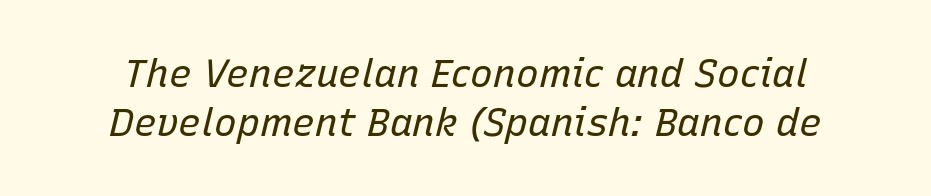
Whoever set this chose a conventional vertical rhythm. Would a proofreader flag this as italicized? Yes. A clean baseline with only descenders dipping below it. Proportional: the letters do not fall into vertical columns. The tracking reads as untouched default to a designer's eye. Vertical stems look standard width or narrower in stroke.
